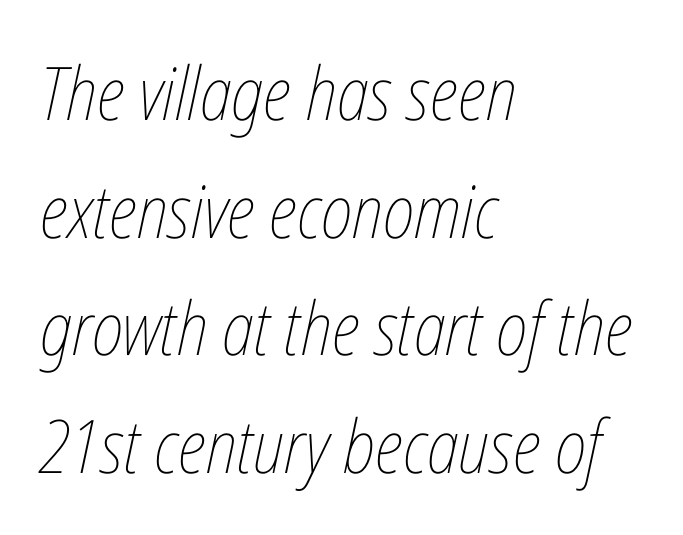
{"italic": "yes", "lean": "right", "slant_degrees": 12, "bold": "no", "weight": "thin", "width": "condensed", "stroke_contrast": "low", "x_height": "medium", "monospaced": "no", "underline": "no", "align": "left", "line_spacing": "normal", "line_spacing_ratio": 1.59, "letter_spacing": "normal", "letter_spacing_em": 0.0, "glyph_px": 74}
